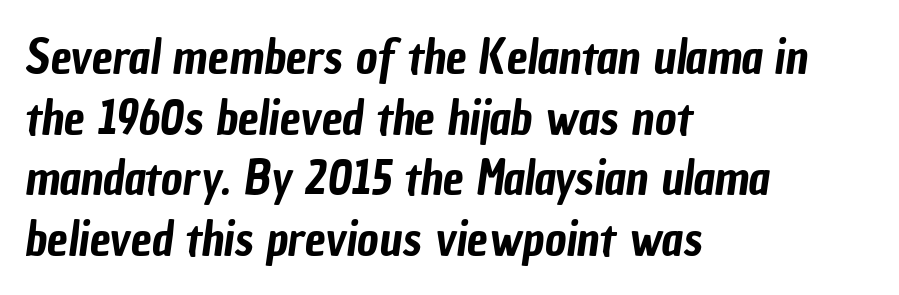
Q: Is the typeface a serif or a sans-serif typeface? A: Sans-serif.
Q: Is the text underlined? A: No.
Q: How is the paragraph aligned? A: Left-aligned.
Q: Is the spacing between letters normal or unusually wide? A: Normal.
Q: Is the spacing between lines tight, normal or loose? A: Normal.
Q: Width (condensed, normal, or wide)? A: Condensed.
Q: Stroke contrast? A: Low.
Q: x-height? A: Medium.
Q: Monospaced? A: No.
